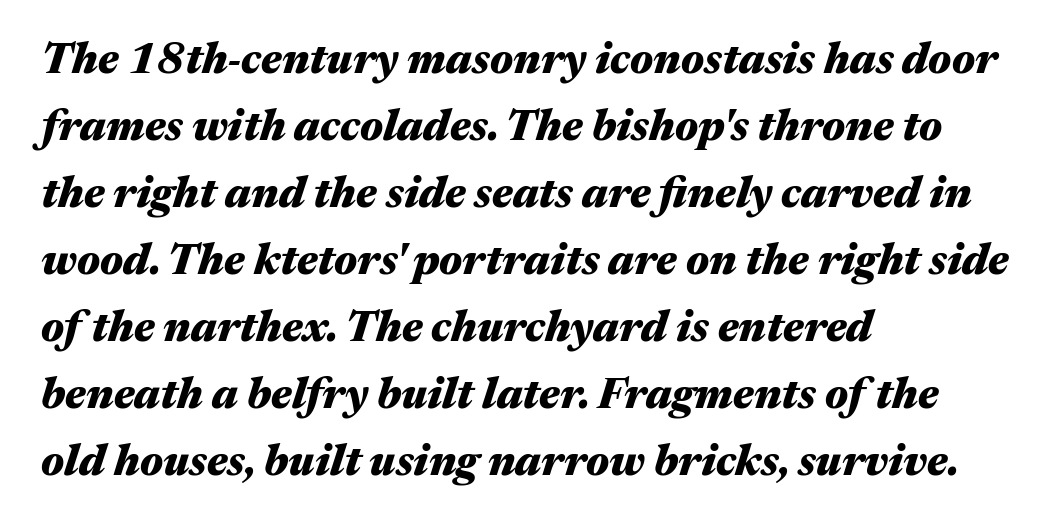
The image shows 43 px heavy, wide type, italic (leaning right); set left-aligned, normal line spacing (1.56x), normal letter spacing, not underlined; medium stroke contrast and a medium x-height.
